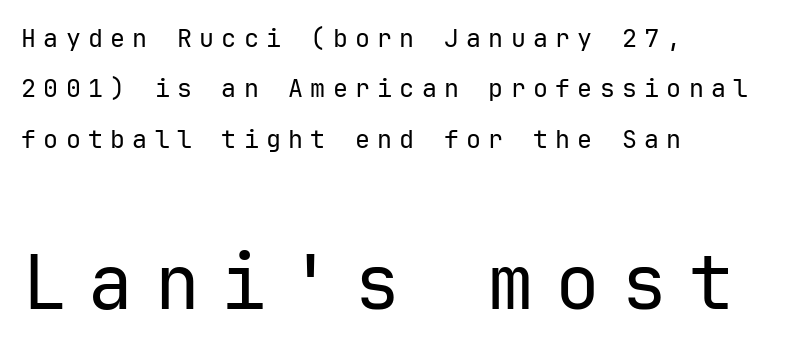
Every stem runs plumb, perpendicular to the baseline. Note the uniform advance width — an 'i' takes as much space as an 'm'. To sum up the face: it is a sans, with no serifs. Top chunk: small. Bottom chunk: large. Is this a heavy cut? Hardly; it is regular or lighter.
